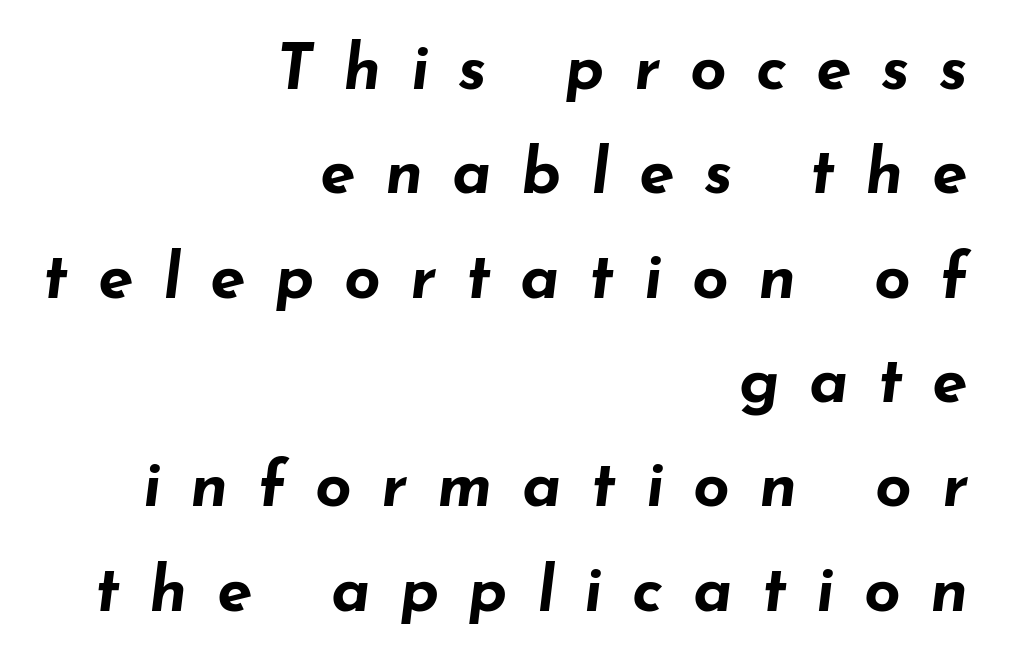
The image shows 64 px bold, wide type, italic (leaning right); set right-aligned, normal line spacing (1.63x), unusually wide letter spacing (+0.46 em), not underlined; low stroke contrast and a small x-height.
